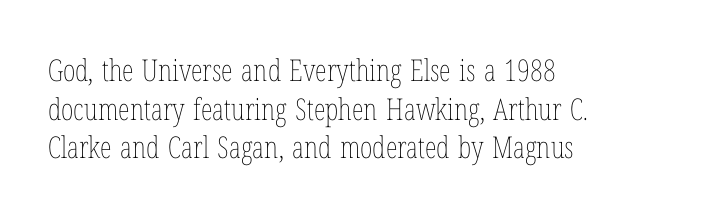
Q: Is the text bold? A: No.
Q: Is the text italic (slanted)? A: No, it is upright.
Q: Is the text underlined? A: No.
Q: How is the paragraph aligned? A: Left-aligned.
Q: Is the spacing between letters normal or unusually wide? A: Normal.
Q: Is the spacing between lines tight, normal or loose? A: Normal.
Q: Width (condensed, normal, or wide)? A: Condensed.
Q: Stroke contrast? A: Low.
Q: x-height? A: Medium.
Q: Monospaced? A: No.
